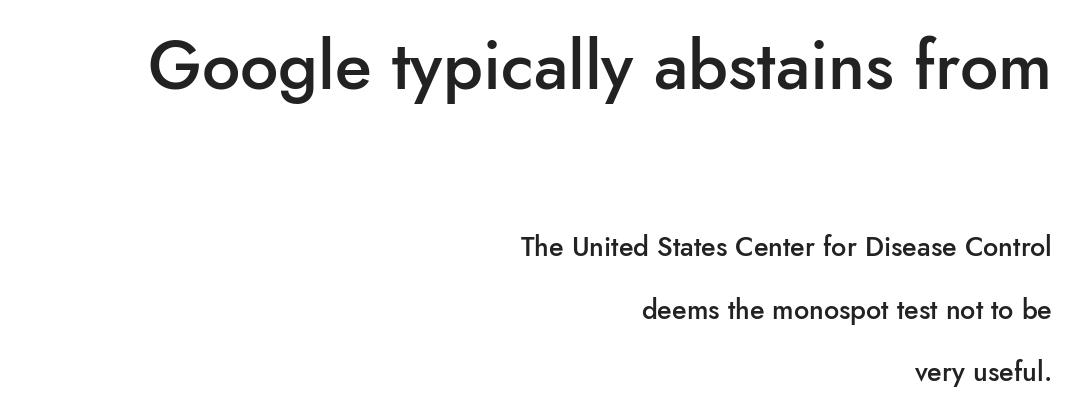
Q: Is the text bold? A: Semi-bold.
Q: Is the text italic (slanted)? A: No, it is upright.
Q: Is the typeface a serif or a sans-serif typeface? A: Sans-serif.
Q: Is the text underlined? A: No.
Q: How is the paragraph aligned? A: Right-aligned.
Q: Is the spacing between letters normal or unusually wide? A: Normal.
Q: Is the spacing between lines tight, normal or loose? A: Loose.
Q: Which block of text is set in a larger size, the first (top) or the second (bottom)? A: The first (top) one.
Q: Width (condensed, normal, or wide)? A: Normal.
Q: Stroke contrast? A: Low.
Q: x-height? A: Small.
Q: Monospaced? A: No.
